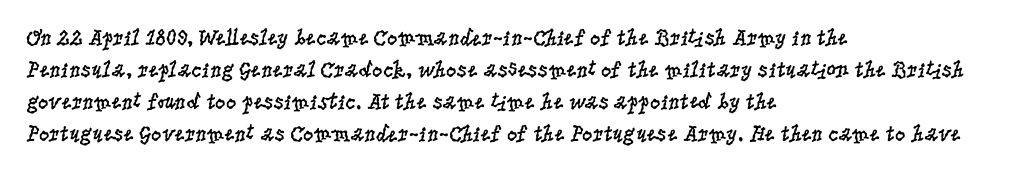
Q: Is the text bold? A: No.
Q: Is the text underlined? A: No.
Q: How is the paragraph aligned? A: Left-aligned.
Q: Is the spacing between letters normal or unusually wide? A: Normal.
Q: Is the spacing between lines tight, normal or loose? A: Normal.
